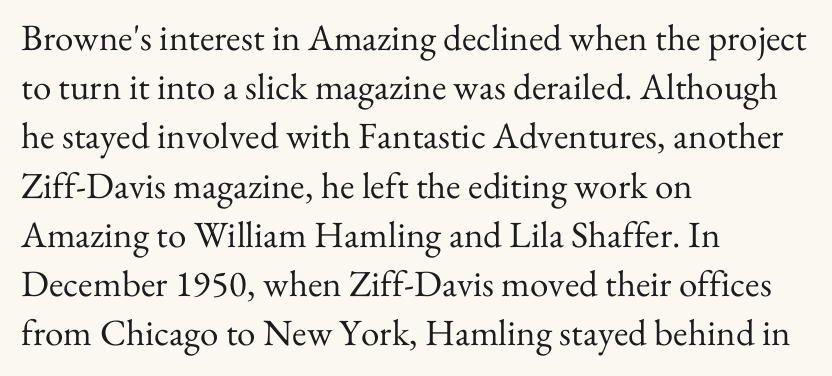
Q: Is the text bold? A: No.
Q: Is the text italic (slanted)? A: No, it is upright.
Q: Is the typeface a serif or a sans-serif typeface? A: Serif.
Q: Is the text underlined? A: No.
Q: How is the paragraph aligned? A: Left-aligned.
Q: Is the spacing between letters normal or unusually wide? A: Normal.
Q: Is the spacing between lines tight, normal or loose? A: Normal.
Q: Width (condensed, normal, or wide)? A: Normal.
Q: Stroke contrast? A: Medium.
Q: x-height? A: Small.
Q: Monospaced? A: No.
